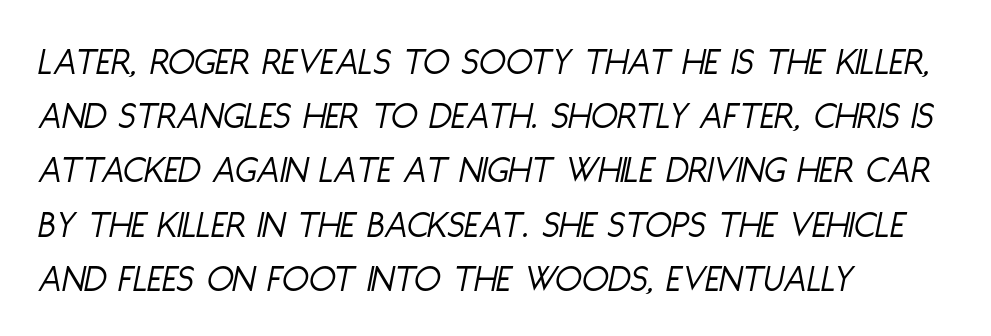
The image shows 39 px light, condensed type, italic (leaning right); set left-aligned, normal line spacing (1.39x), normal letter spacing, not underlined; low stroke contrast and a large x-height.
